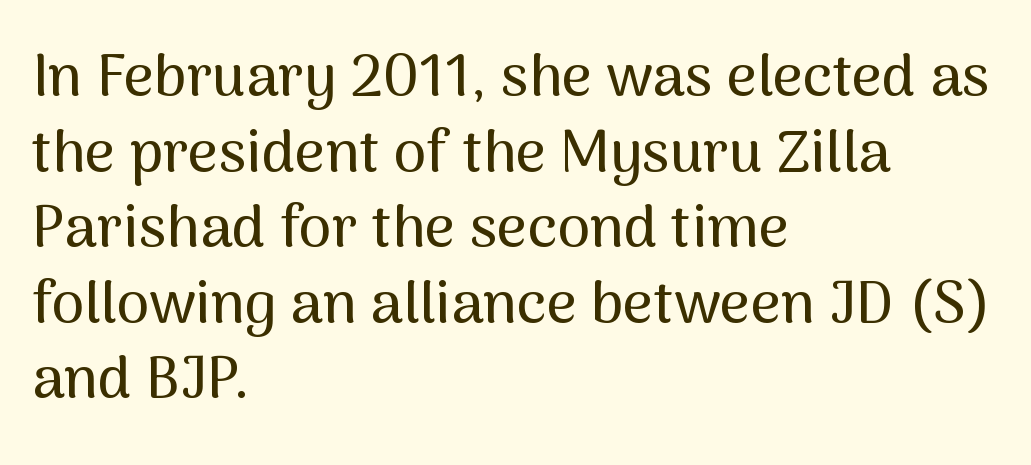
Q: Is the text italic (slanted)? A: No, it is upright.
Q: Is the typeface a serif or a sans-serif typeface? A: Sans-serif.
Q: Is the text underlined? A: No.
Q: How is the paragraph aligned? A: Left-aligned.
Q: Is the spacing between letters normal or unusually wide? A: Normal.
Q: Is the spacing between lines tight, normal or loose? A: Normal.
Q: Width (condensed, normal, or wide)? A: Normal.
Q: Stroke contrast? A: Medium.
Q: x-height? A: Medium.
Q: Monospaced? A: No.
